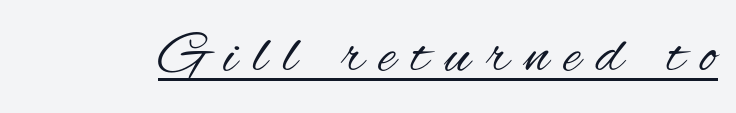
Q: Is the text bold? A: No.
Q: Is the text italic (slanted)? A: Yes.
Q: Is the typeface a serif or a sans-serif typeface? A: Sans-serif.
Q: Is the text underlined? A: Yes.
Q: Is the spacing between letters normal or unusually wide? A: Unusually wide.
Q: Width (condensed, normal, or wide)? A: Condensed.
Q: Stroke contrast? A: Medium.
Q: x-height? A: Small.
Q: Monospaced? A: No.
